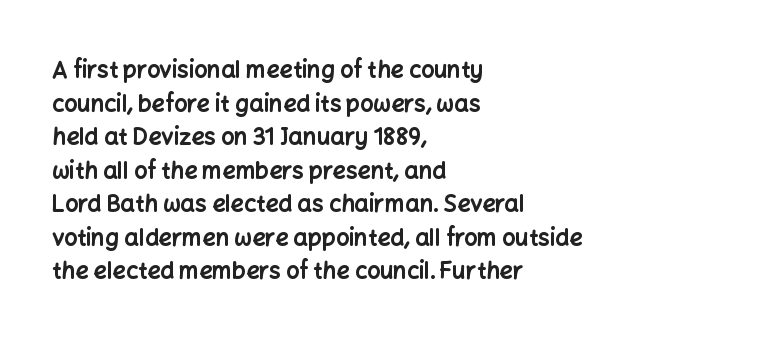
{"italic": "no", "bold": "yes", "underline": "no", "align": "left", "line_spacing": "normal", "line_spacing_ratio": 1.46, "letter_spacing": "normal", "letter_spacing_em": 0.0, "glyph_px": 23}
